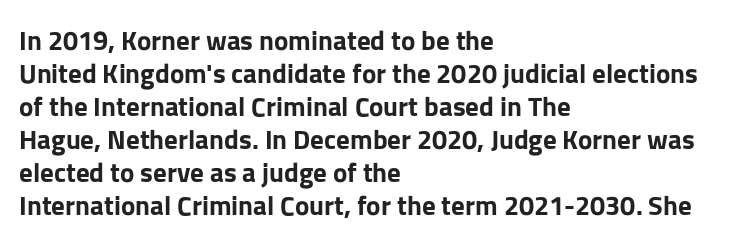
Q: Is the text bold? A: Yes.
Q: Is the text italic (slanted)? A: No, it is upright.
Q: Is the text underlined? A: No.
Q: How is the paragraph aligned? A: Left-aligned.
Q: Is the spacing between letters normal or unusually wide? A: Normal.
